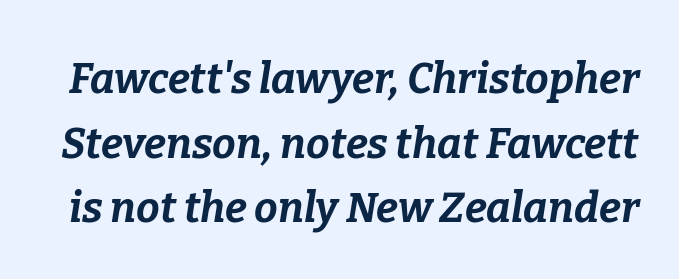
The image shows 42 px bold type, italic (leaning right); set normal line spacing (1.54x), normal letter spacing, not underlined; low stroke contrast and a medium x-height.
